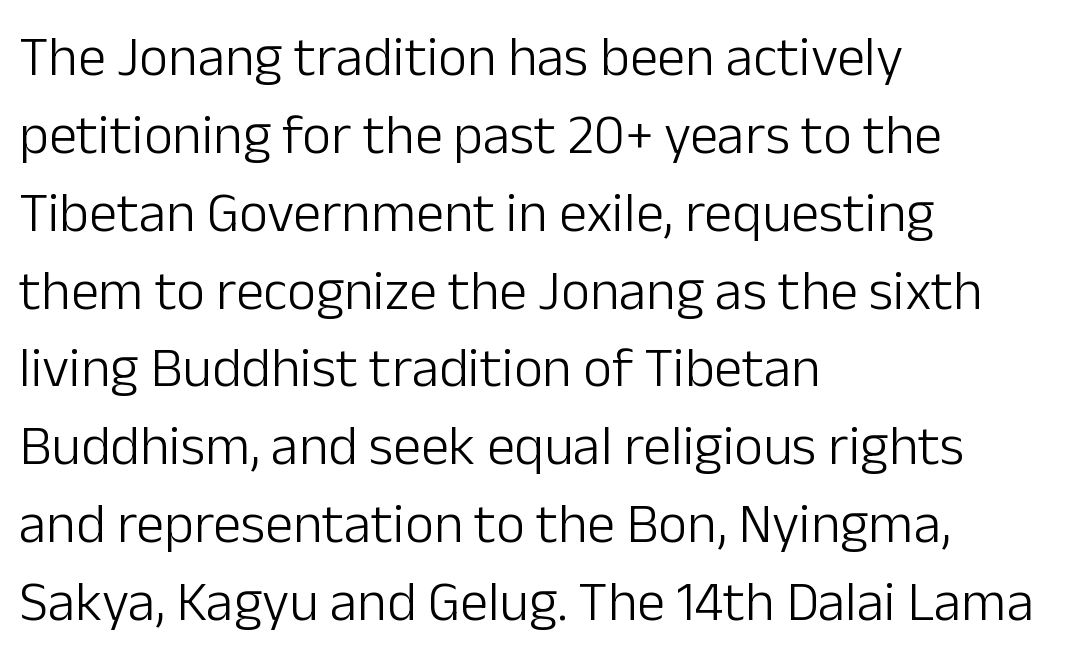
The image shows 56 px light sans-serif type, upright; set left-aligned, normal line spacing (1.39x), normal letter spacing, not underlined; low stroke contrast and a medium x-height.
